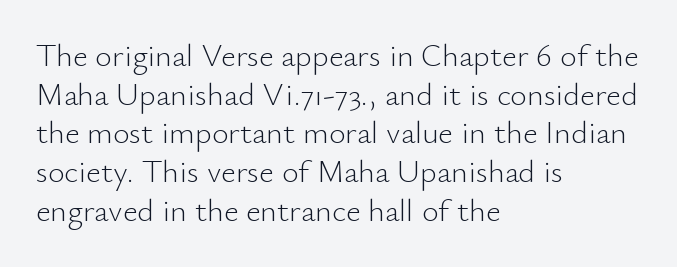
The image shows 32 px light sans-serif type, upright; set left-aligned, line spacing 1.21x, normal letter spacing, not underlined; low stroke contrast and a small x-height.
